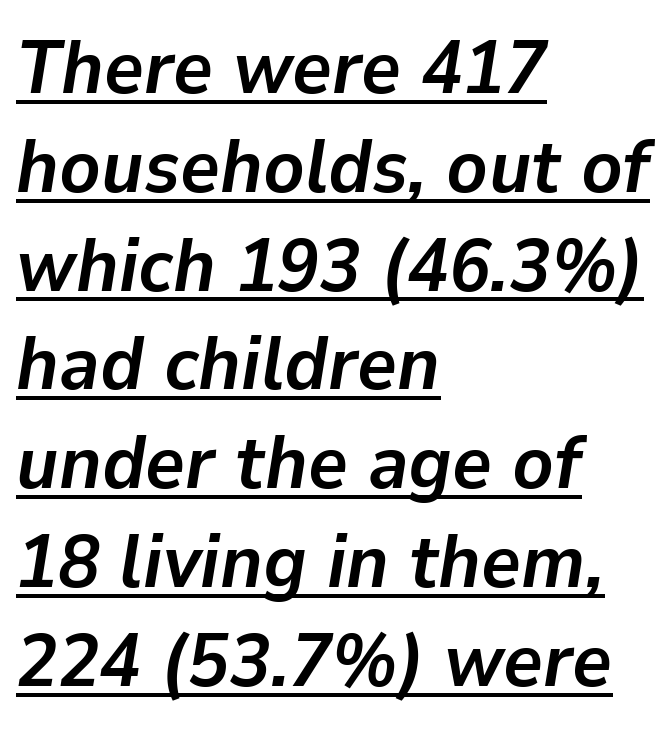
These lines stack with their left ends in a neat column. In terms of letterspacing, this is plain default setting. Does the weight exceed regular? Yes, all the way to bold. The passage shown leans; its letterforms are oblique. The rendered words wear a rule along their underside. Regular leading.
